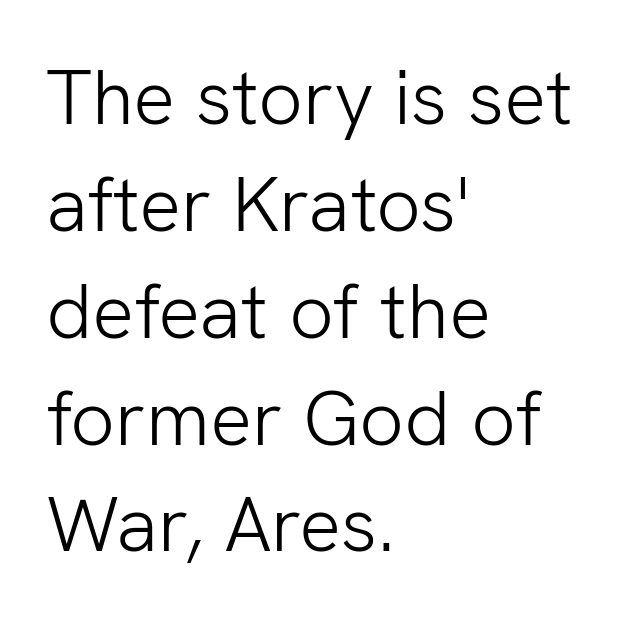
The image shows 78 px light sans-serif type, upright; set left-aligned, normal line spacing (1.37x), normal letter spacing, not underlined; low stroke contrast and a medium x-height.
